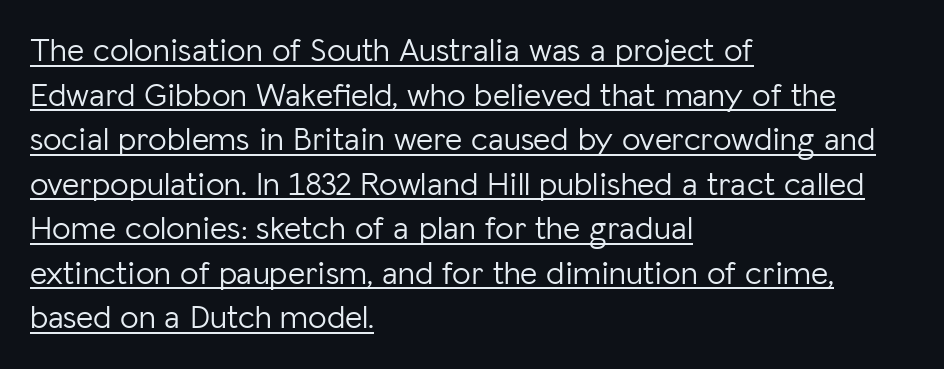
The lettering holds an erect, upright posture throughout. Where is the straight margin? On the left. Vertical stems look standard width or narrower in stroke. One glance says typical: line gaps are just what's usual. Grotesque or geometric, the face here clearly has no serifs.
